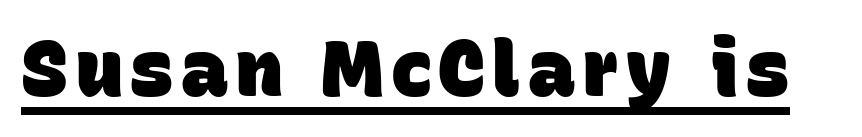
Serif or sans? Sans — the stroke terminals are bare. You could not count columns in this text — the font is proportionally spaced. The characters look thick and weighty, a clear bold. You can see a thin bar hugging the bottom of the glyphs.
